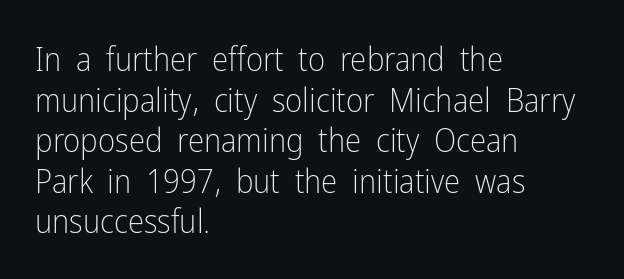
Unmarked baselines from the first word to the last. Every row of glyphs begins at an identical x-position on the left. Honestly, the letter spacing is just normal — you wouldn't notice it. Weight: in the light-to-regular range. Every stem runs plumb, perpendicular to the baseline.
